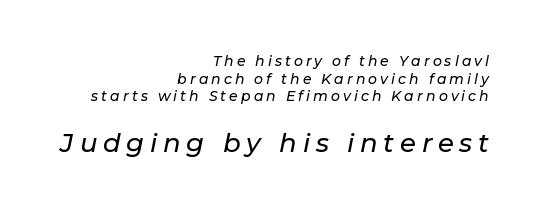
{"italic": "yes", "lean": "right", "slant_degrees": 11, "underline": "no", "align": "right", "line_spacing": "normal", "line_spacing_ratio": 1.26, "letter_spacing": "wide", "letter_spacing_em": 0.22, "larger_block": "second", "size_ratio": 1.86, "glyph_px": 26}
